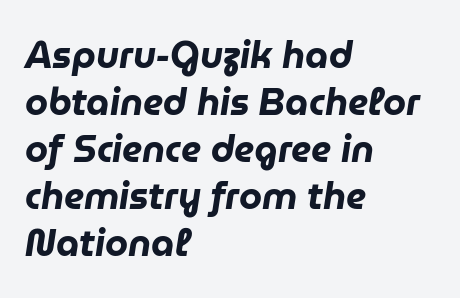
{"italic": "yes", "lean": "right", "slant_degrees": 9, "bold": "yes", "weight": "heavy", "width": "normal", "stroke_contrast": "low", "x_height": "medium", "monospaced": "no", "underline": "no", "align": "left", "line_spacing": "normal", "line_spacing_ratio": 1.27, "letter_spacing": "normal", "letter_spacing_em": 0.0, "glyph_px": 37}
